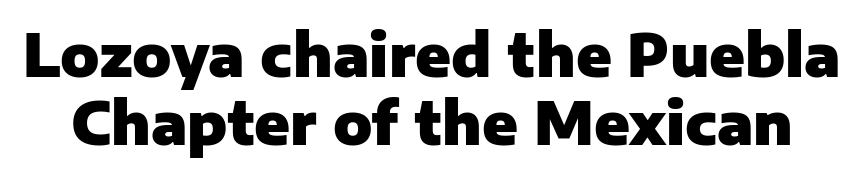
{"serif": "no", "italic": "no", "bold": "yes", "weight": "heavy", "width": "normal", "stroke_contrast": "low", "x_height": "medium", "monospaced": "no", "underline": "no", "line_spacing_ratio": 1.17, "letter_spacing": "normal", "letter_spacing_em": 0.0, "glyph_px": 58}
